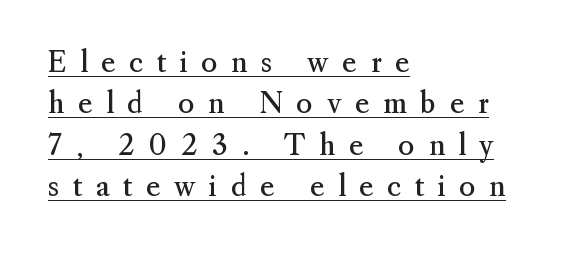
{"serif": "yes", "italic": "no", "bold": "no", "weight": "regular", "width": "normal", "stroke_contrast": "medium", "x_height": "small", "monospaced": "no", "underline": "yes", "align": "left", "line_spacing": "normal", "line_spacing_ratio": 1.48, "letter_spacing": "wide", "letter_spacing_em": 0.48, "glyph_px": 28}
